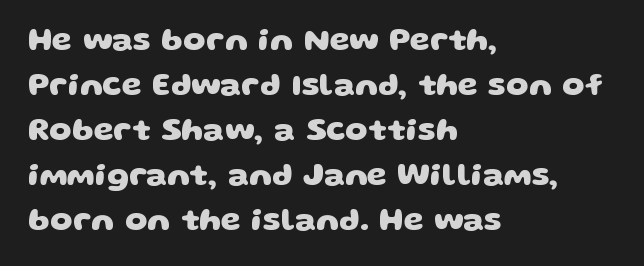
The line-height multiplier appears to be the usual default. Any mark beneath the type? The region is blank. Proportional: the letters do not fall into vertical columns. These lines are composed in type without serifs.
